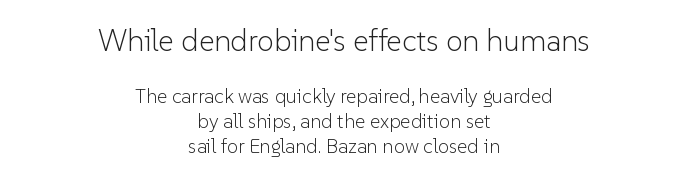
Q: Is the text bold? A: No.
Q: Is the text italic (slanted)? A: No, it is upright.
Q: Is the typeface a serif or a sans-serif typeface? A: Sans-serif.
Q: Is the text underlined? A: No.
Q: How is the paragraph aligned? A: Centered.
Q: Is the spacing between letters normal or unusually wide? A: Normal.
Q: Is the spacing between lines tight, normal or loose? A: Normal.
Q: Which block of text is set in a larger size, the first (top) or the second (bottom)? A: The first (top) one.
Q: Width (condensed, normal, or wide)? A: Normal.
Q: Stroke contrast? A: Low.
Q: x-height? A: Medium.
Q: Monospaced? A: No.
